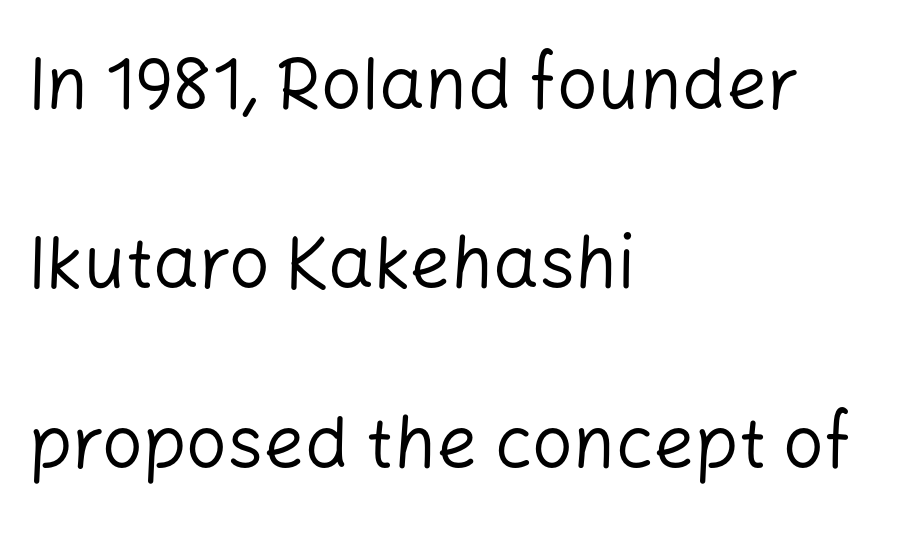
Q: Is the text bold? A: No.
Q: Is the text italic (slanted)? A: No, it is upright.
Q: Is the typeface a serif or a sans-serif typeface? A: Sans-serif.
Q: Is the text underlined? A: No.
Q: How is the paragraph aligned? A: Left-aligned.
Q: Is the spacing between letters normal or unusually wide? A: Normal.
Q: Is the spacing between lines tight, normal or loose? A: Loose.
Q: Width (condensed, normal, or wide)? A: Normal.
Q: Stroke contrast? A: Low.
Q: x-height? A: Medium.
Q: Monospaced? A: No.
